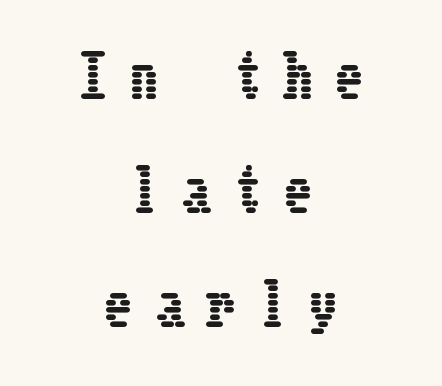
{"italic": "no", "width": "condensed", "stroke_contrast": "low", "x_height": "medium", "underline": "no", "align": "center", "line_spacing": "loose", "line_spacing_ratio": 2.0, "letter_spacing": "wide", "letter_spacing_em": 0.4, "glyph_px": 57}
